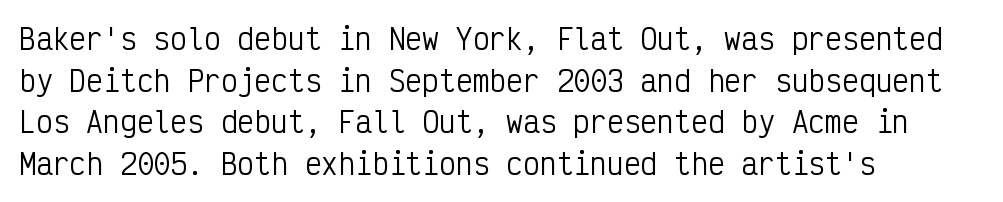
Q: Is the text bold? A: No.
Q: Is the text italic (slanted)? A: No, it is upright.
Q: Is the typeface a serif or a sans-serif typeface? A: Sans-serif.
Q: Is the text underlined? A: No.
Q: How is the paragraph aligned? A: Left-aligned.
Q: Is the spacing between letters normal or unusually wide? A: Normal.
Q: Is the spacing between lines tight, normal or loose? A: Normal.
Q: Width (condensed, normal, or wide)? A: Condensed.
Q: Stroke contrast? A: Low.
Q: x-height? A: Medium.
Q: Monospaced? A: Yes.
